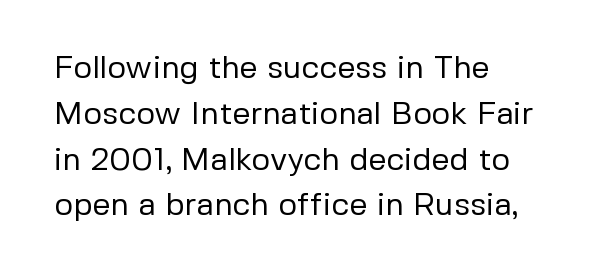
Nothing sits at the stroke ends, so this counts as sans-serif. These lines were composed using upright roman letters. This sample keeps an unexceptional amount of space between lines. The horizontal fit of the characters is conventional and even. Is this a fixed-width face? No — the glyphs have proportional, varying widths.
